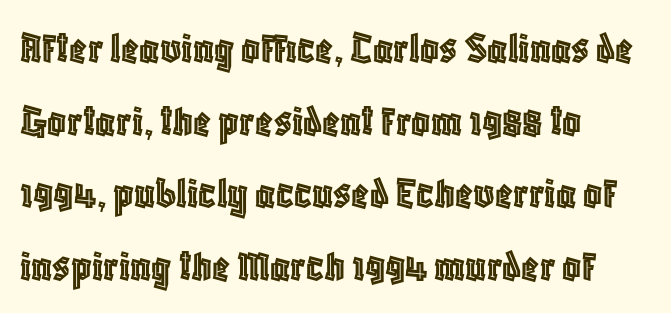
{"italic": "no", "width": "condensed", "x_height": "large", "monospaced": "no", "underline": "no", "align": "left", "line_spacing": "normal", "line_spacing_ratio": 1.58, "letter_spacing": "normal", "letter_spacing_em": 0.0, "glyph_px": 46}
